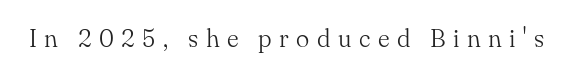
{"italic": "no", "bold": "no", "underline": "no", "letter_spacing": "wide", "letter_spacing_em": 0.3, "glyph_px": 25}
